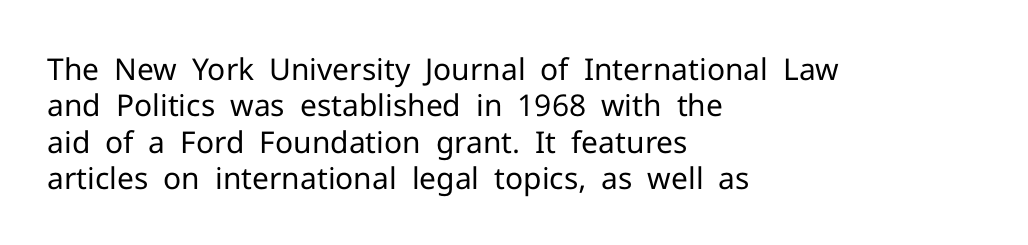
Q: Is the text bold? A: No.
Q: Is the text italic (slanted)? A: No, it is upright.
Q: Is the typeface a serif or a sans-serif typeface? A: Sans-serif.
Q: Is the text underlined? A: No.
Q: How is the paragraph aligned? A: Left-aligned.
Q: Is the spacing between letters normal or unusually wide? A: Normal.
Q: Width (condensed, normal, or wide)? A: Normal.
Q: Stroke contrast? A: Low.
Q: x-height? A: Medium.
Q: Monospaced? A: No.
